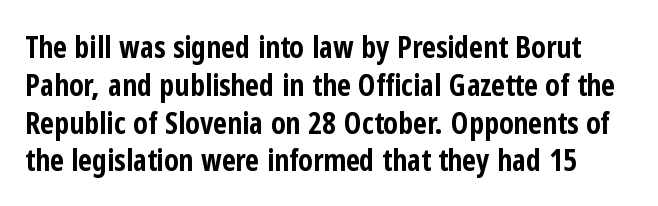
{"serif": "no", "italic": "no", "bold": "yes", "weight": "bold", "width": "condensed", "stroke_contrast": "low", "x_height": "medium", "monospaced": "no", "underline": "no", "line_spacing": "normal", "line_spacing_ratio": 1.26, "letter_spacing": "normal", "letter_spacing_em": 0.0, "glyph_px": 30}
